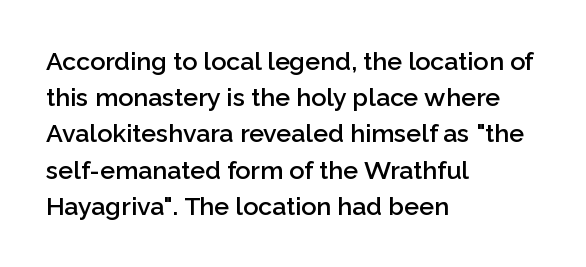
Caption: semibold face, moderately heavy strokes. Type without underlining. Quick note: interline space is typical. Vertical strokes here are truly vertical. Caption: multi-line text, flush left, ragged right.
